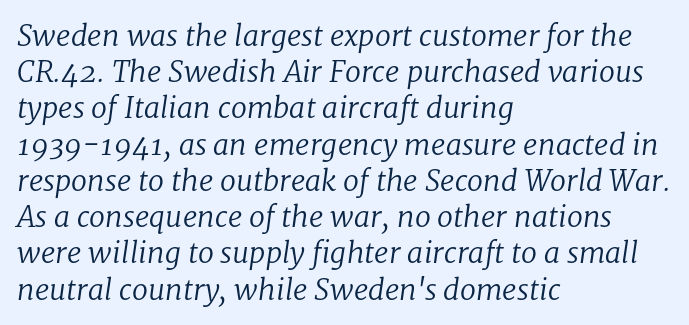
The image shows 29 px regular-weight serif type, italic (leaning right); set left-aligned, normal line spacing (1.25x), normal letter spacing, not underlined; low stroke contrast and a medium x-height.
